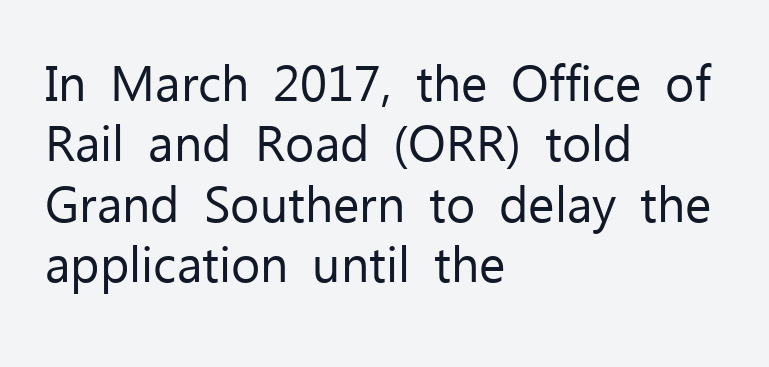
The image shows 50 px regular-weight sans-serif type, upright; set left-aligned, line spacing 1.21x, normal letter spacing, not underlined; low stroke contrast and a medium x-height.
